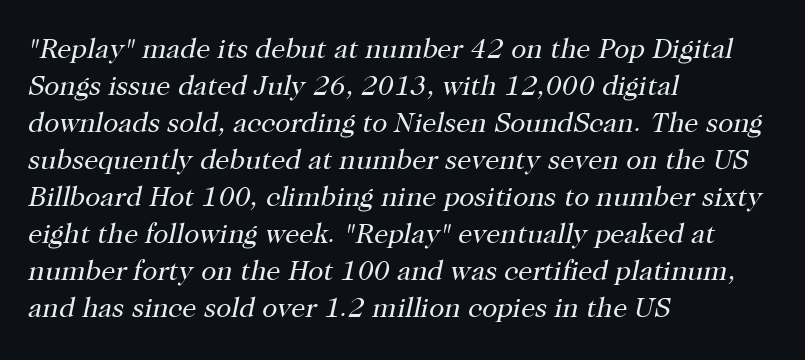
The image shows 28 px regular-weight serif type, italic (leaning right); set left-aligned, normal line spacing (1.32x), normal letter spacing, not underlined; high stroke contrast and a medium x-height.
